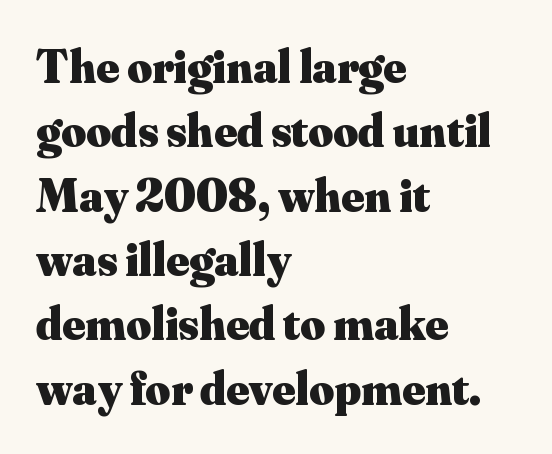
The image shows 48 px heavy serif type, upright; set left-aligned, normal line spacing (1.34x), normal letter spacing, not underlined; medium stroke contrast and a small x-height.
